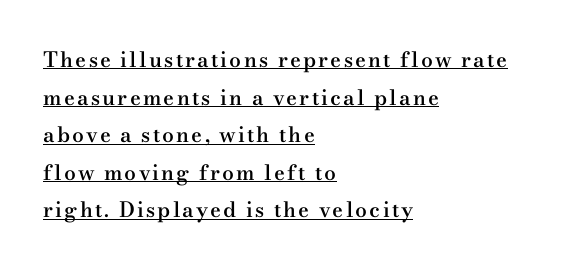
{"italic": "no", "bold": "semi", "underline": "yes", "align": "left", "line_spacing_ratio": 1.79, "glyph_px": 21}
